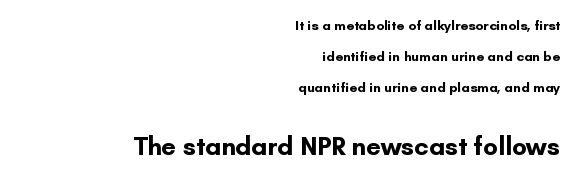
{"italic": "no", "bold": "yes", "underline": "no", "align": "right", "line_spacing": "loose", "line_spacing_ratio": 2.21, "letter_spacing": "normal", "letter_spacing_em": 0.0, "larger_block": "second", "size_ratio": 1.86, "glyph_px": 26}
